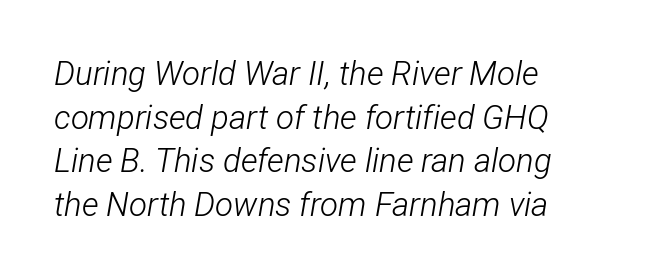
{"italic": "yes", "lean": "right", "slant_degrees": 12, "bold": "no", "weight": "light", "width": "condensed", "stroke_contrast": "low", "x_height": "medium", "monospaced": "no", "underline": "no", "line_spacing": "normal", "line_spacing_ratio": 1.32, "letter_spacing": "normal", "letter_spacing_em": 0.0, "glyph_px": 33}
